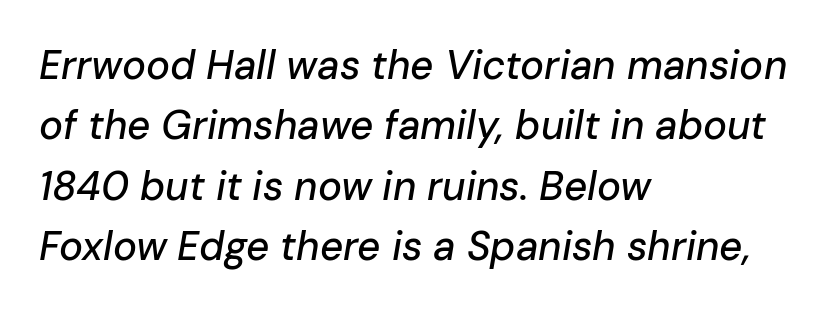
Think of a printed novel: that variable character pitch is what you see here. The space beneath each line is pristine and unruled. The passage is arranged the way most books set body copy — flush left. Rendered with sloped, italic letterforms. The gaps between neighbouring characters are ordinary and unremarkable.
